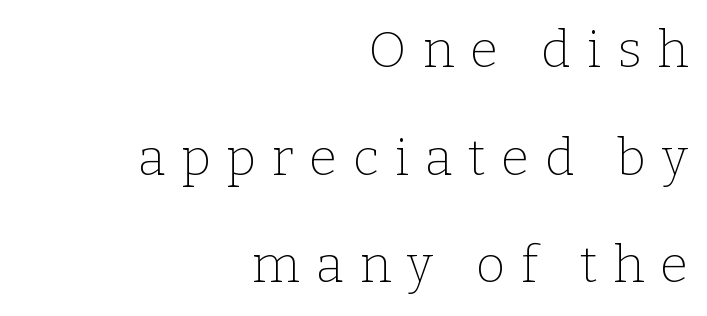
Q: Is the text bold? A: No.
Q: Is the text italic (slanted)? A: No, it is upright.
Q: Is the typeface a serif or a sans-serif typeface? A: Serif.
Q: Is the text underlined? A: No.
Q: How is the paragraph aligned? A: Right-aligned.
Q: Is the spacing between letters normal or unusually wide? A: Unusually wide.
Q: Is the spacing between lines tight, normal or loose? A: Loose.
Q: Width (condensed, normal, or wide)? A: Normal.
Q: Stroke contrast? A: Low.
Q: x-height? A: Medium.
Q: Monospaced? A: No.
